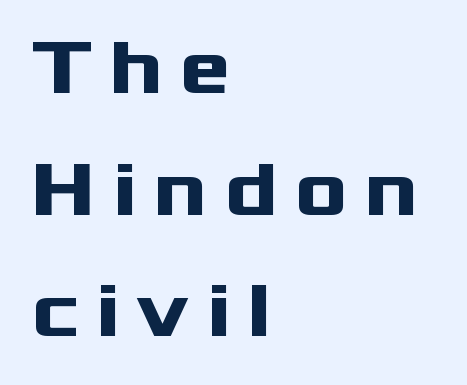
Every stem runs plumb, perpendicular to the baseline. Glance below the letters and you will spot only blank space. How are the letters spaced? Widely, with obvious added tracking. The face used here is proportionally spaced, like ordinary book or web type. This sample is left-justified, so line endings fall wherever the words run out.
